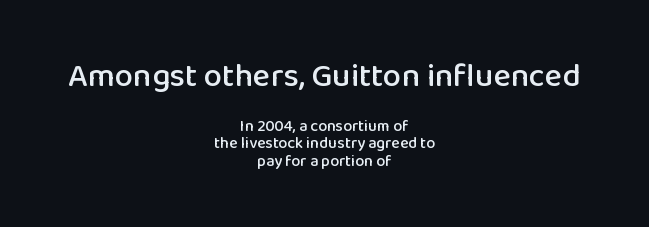
Q: Is the text italic (slanted)? A: No, it is upright.
Q: Is the typeface a serif or a sans-serif typeface? A: Sans-serif.
Q: Is the text underlined? A: No.
Q: How is the paragraph aligned? A: Centered.
Q: Is the spacing between letters normal or unusually wide? A: Normal.
Q: Is the spacing between lines tight, normal or loose? A: Tight.
Q: Which block of text is set in a larger size, the first (top) or the second (bottom)? A: The first (top) one.
Q: Width (condensed, normal, or wide)? A: Normal.
Q: Stroke contrast? A: Low.
Q: x-height? A: Medium.
Q: Monospaced? A: No.
